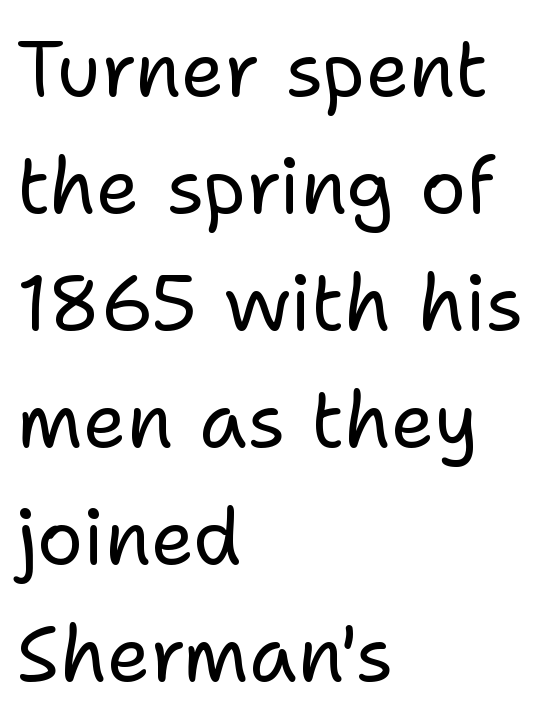
Q: Is the text bold? A: No.
Q: Is the text italic (slanted)? A: No, it is upright.
Q: Is the typeface a serif or a sans-serif typeface? A: Sans-serif.
Q: Is the text underlined? A: No.
Q: How is the paragraph aligned? A: Left-aligned.
Q: Is the spacing between letters normal or unusually wide? A: Normal.
Q: Is the spacing between lines tight, normal or loose? A: Normal.
Q: Width (condensed, normal, or wide)? A: Normal.
Q: Stroke contrast? A: Low.
Q: x-height? A: Medium.
Q: Monospaced? A: No.
